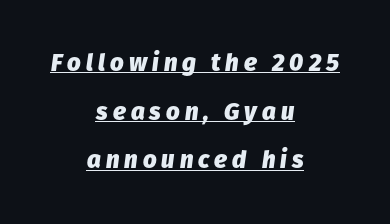
{"italic": "yes", "lean": "right", "slant_degrees": 8, "bold": "yes", "underline": "yes", "align": "center", "line_spacing": "loose", "line_spacing_ratio": 2.03, "letter_spacing": "wide", "letter_spacing_em": 0.21, "glyph_px": 24}
